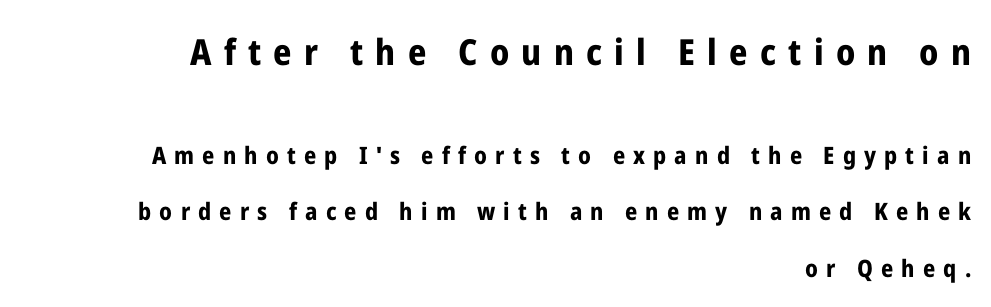
The image shows 36 px bold, condensed sans-serif type, upright; set right-aligned, loose line spacing (2.36x), unusually wide letter spacing (+0.34 em), not underlined; the first (top) block is 1.5x larger; low stroke contrast and a medium x-height.
